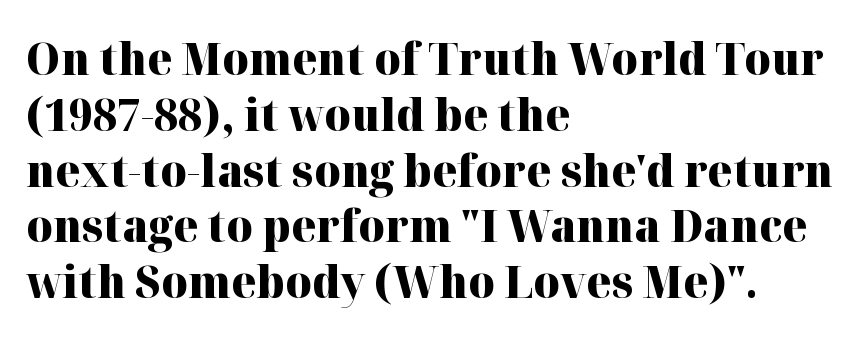
No word sits above an underline. Bold? Absolutely — the strokes are thick and heavy. The lettering stays uniformly vertical, giving the passage a roman look. The line texture is even and compact thanks to regular tracking. Character widths vary here, with narrow letters taking less room than wide ones.
